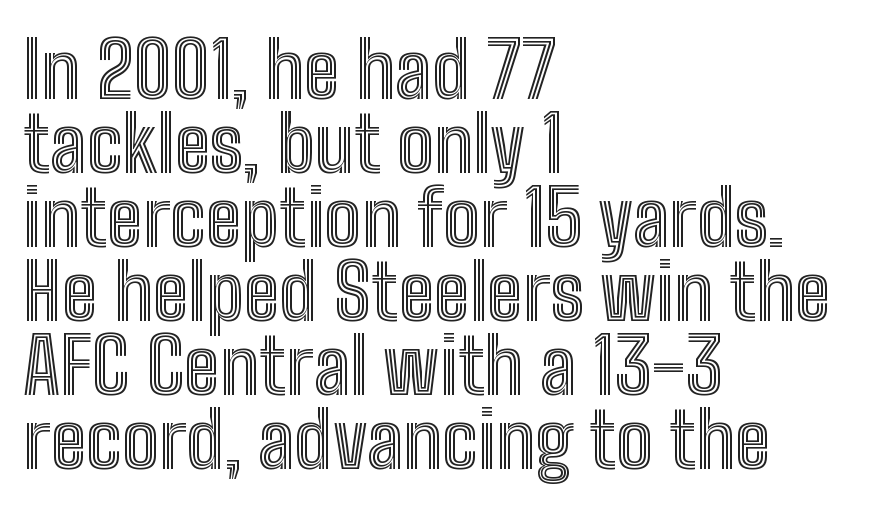
This sample has the flowing, uneven cadence of proportional lettering. Vertical strokes here are truly vertical. No extra tracking has been applied to these lines. Descenders hang freely into open space. What's the leading like? Squeezed, with rows nearly overlapping. Short and long lines alike share a common starting point at left.
